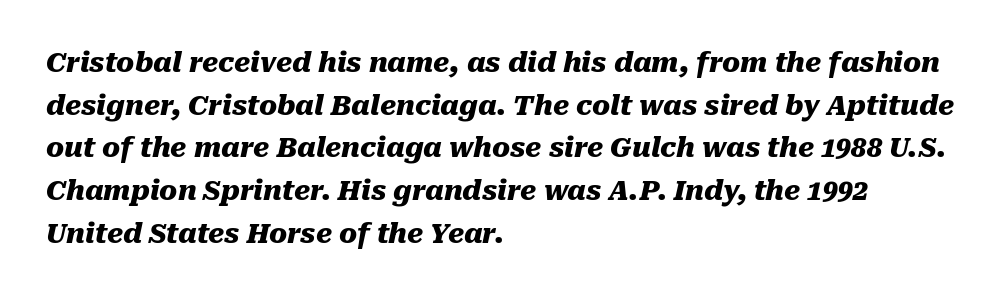
The image shows 27 px bold type, italic (leaning right); set left-aligned, normal line spacing (1.58x), normal letter spacing, not underlined.
